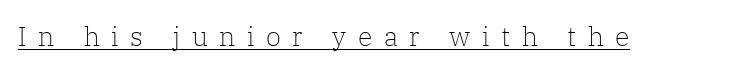
Q: Is the text bold? A: No.
Q: Is the text italic (slanted)? A: No, it is upright.
Q: Is the text underlined? A: Yes.
Q: Is the spacing between letters normal or unusually wide? A: Unusually wide.
